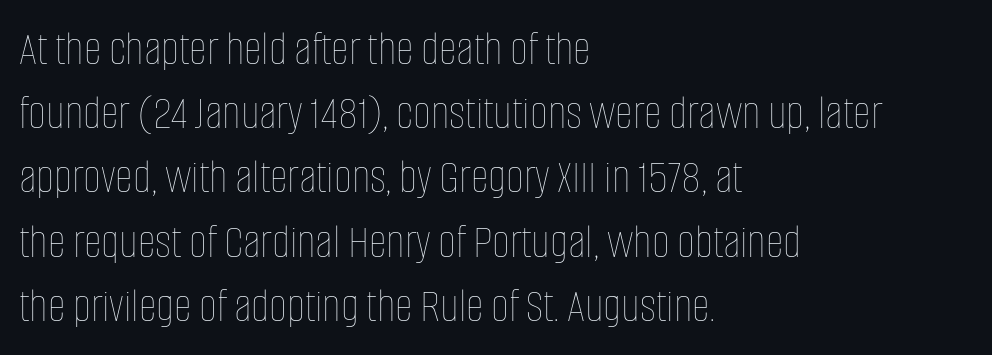
{"italic": "no", "bold": "no", "weight": "thin", "width": "condensed", "stroke_contrast": "low", "x_height": "large", "monospaced": "no", "underline": "no", "align": "left", "line_spacing": "normal", "line_spacing_ratio": 1.31, "letter_spacing": "normal", "letter_spacing_em": 0.0, "glyph_px": 49}
